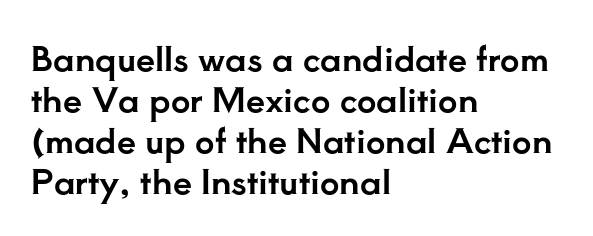
{"serif": "yes", "italic": "no", "width": "normal", "stroke_contrast": "low", "x_height": "small", "monospaced": "no", "underline": "no", "align": "left", "line_spacing_ratio": 1.21, "letter_spacing": "normal", "letter_spacing_em": 0.0, "glyph_px": 34}
